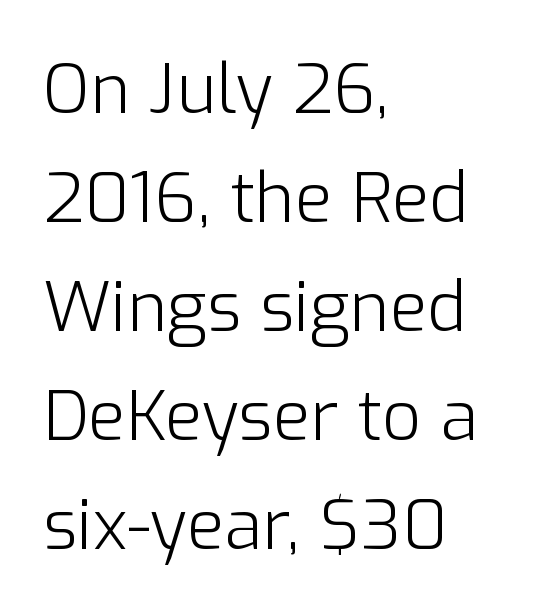
{"serif": "no", "italic": "no", "bold": "no", "weight": "light", "width": "normal", "stroke_contrast": "low", "x_height": "medium", "monospaced": "no", "underline": "no", "align": "left", "line_spacing": "normal", "line_spacing_ratio": 1.58, "letter_spacing": "normal", "letter_spacing_em": 0.0, "glyph_px": 69}
